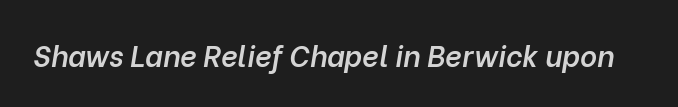
The image shows 29 px semibold type, italic (leaning right); set normal letter spacing, not underlined; low stroke contrast and a medium x-height.
